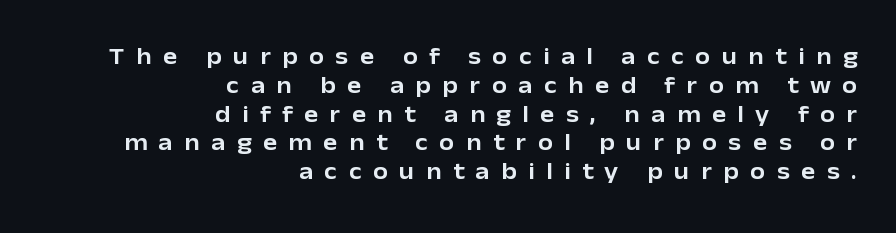
Q: Is the text italic (slanted)? A: No, it is upright.
Q: Is the text underlined? A: No.
Q: How is the paragraph aligned? A: Right-aligned.
Q: Is the spacing between letters normal or unusually wide? A: Unusually wide.
